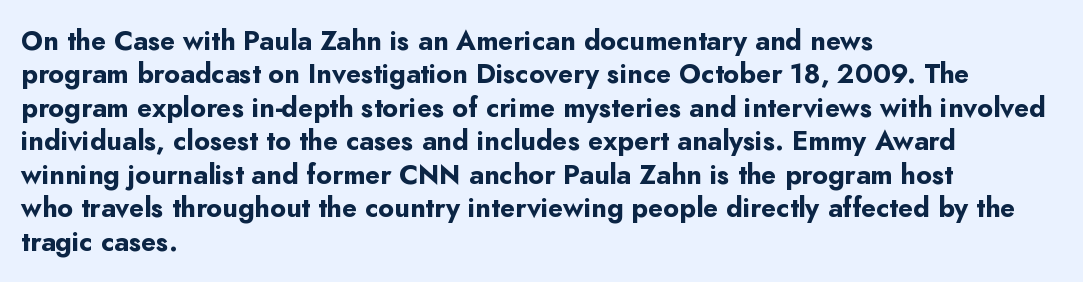
Q: Is the text bold? A: Yes.
Q: Is the text italic (slanted)? A: No, it is upright.
Q: Is the text underlined? A: No.
Q: How is the paragraph aligned? A: Left-aligned.
Q: Is the spacing between letters normal or unusually wide? A: Normal.
